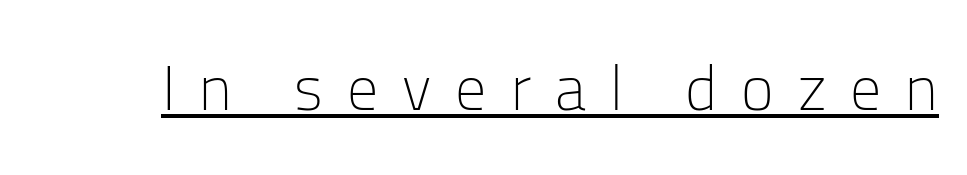
Check the space under the baseline: a stroke is drawn there. The horizontal fit of the characters is loose and conspicuously gappy. Each stroke keeps to a modest, everyday thickness or less. A typesetter would call this proportional, since set widths differ per character. Serifs: no, the terminals of the letterforms are clean.
